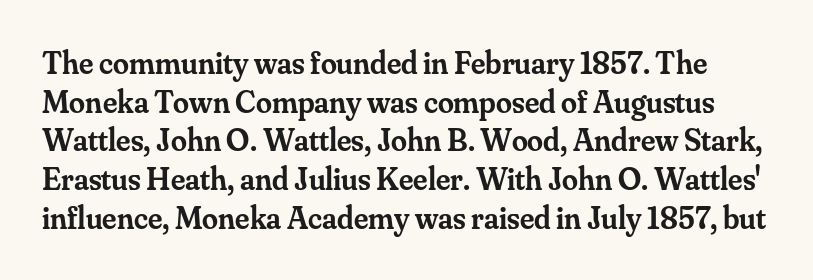
{"serif": "yes", "italic": "no", "bold": "semi", "weight": "semibold", "width": "normal", "stroke_contrast": "medium", "x_height": "small", "monospaced": "no", "underline": "no", "line_spacing_ratio": 1.21, "letter_spacing": "normal", "letter_spacing_em": 0.0, "glyph_px": 32}
